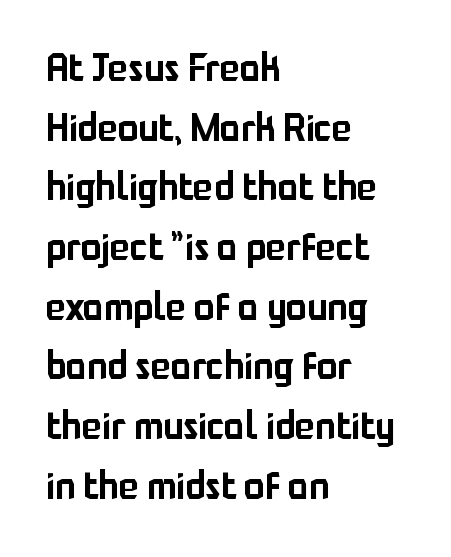
{"serif": "no", "italic": "no", "width": "normal", "stroke_contrast": "low", "x_height": "medium", "monospaced": "no", "underline": "no", "align": "left", "line_spacing": "normal", "line_spacing_ratio": 1.57, "letter_spacing": "normal", "letter_spacing_em": 0.0, "glyph_px": 38}
